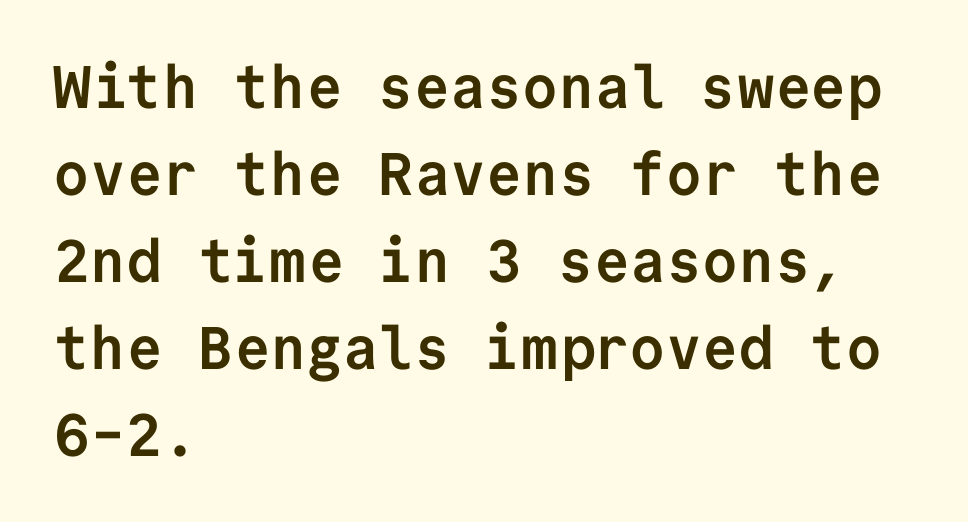
{"serif": "no", "italic": "no", "bold": "yes", "weight": "semibold", "width": "normal", "stroke_contrast": "low", "x_height": "medium", "monospaced": "yes", "underline": "no", "align": "left", "line_spacing": "normal", "line_spacing_ratio": 1.45, "letter_spacing": "normal", "letter_spacing_em": 0.0, "glyph_px": 60}
